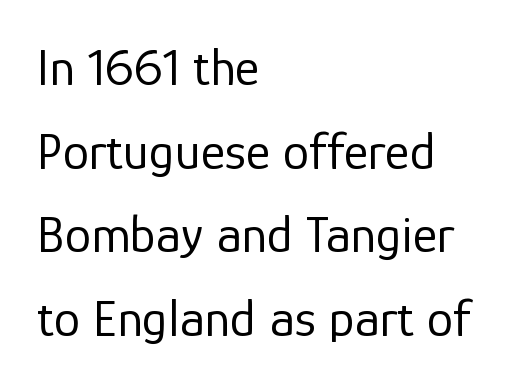
The specimen omits any rule beneath the text block's lines. The paragraph has a hard left edge and a soft right edge. Weight: in the light-to-regular range. How are the letters spaced? Ordinarily, with no added tracking. A typesetter would call this proportional, since set widths differ per character.
